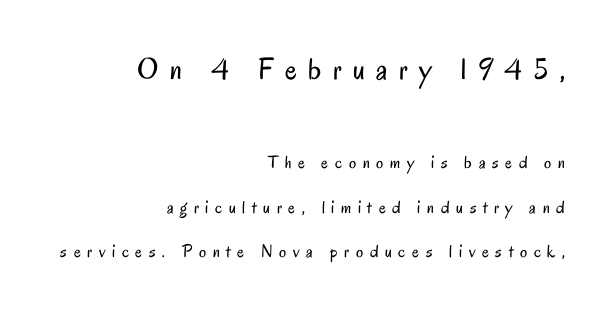
The specimen omits any rule beneath the text block's lines. The rendering uses natural spacing where letterforms have individual widths. A student would call this right alignment; a typographer would say flush right, rag left. Whoever set this made the first block the dominant, larger element. Is the type heavy? It reads as light-to-regular instead.
